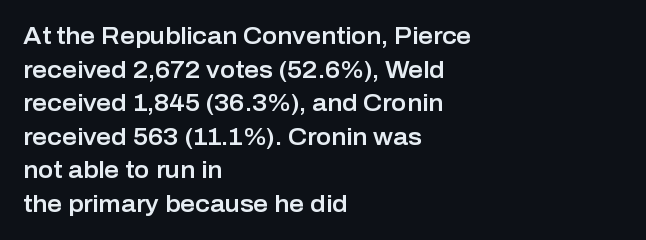
Q: Is the text italic (slanted)? A: No, it is upright.
Q: Is the text underlined? A: No.
Q: How is the paragraph aligned? A: Left-aligned.
Q: Is the spacing between letters normal or unusually wide? A: Normal.
Q: Is the spacing between lines tight, normal or loose? A: Normal.
